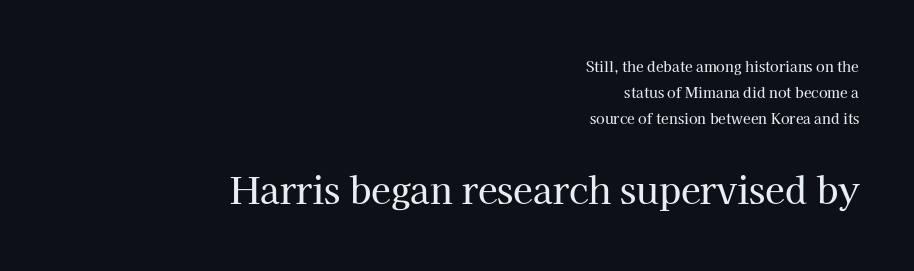
Q: Is the text italic (slanted)? A: No, it is upright.
Q: Is the typeface a serif or a sans-serif typeface? A: Serif.
Q: Is the text underlined? A: No.
Q: How is the paragraph aligned? A: Right-aligned.
Q: Is the spacing between letters normal or unusually wide? A: Normal.
Q: Which block of text is set in a larger size, the first (top) or the second (bottom)? A: The second (bottom) one.
Q: Width (condensed, normal, or wide)? A: Normal.
Q: Stroke contrast? A: High.
Q: x-height? A: Medium.
Q: Monospaced? A: No.
